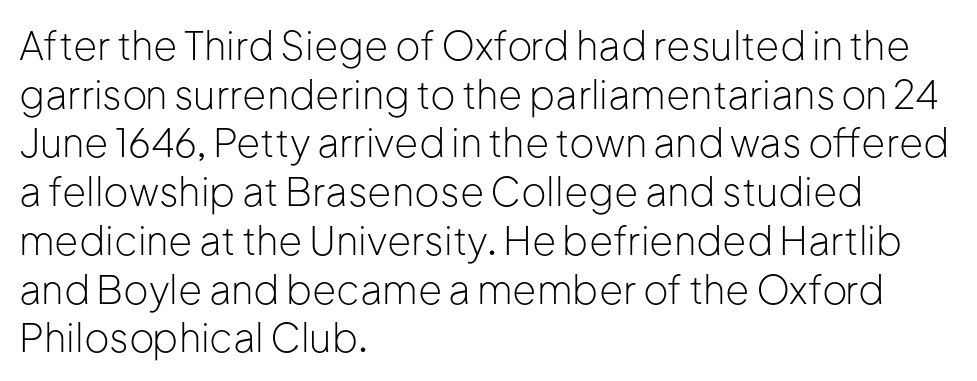
Q: Is the text bold? A: No.
Q: Is the text italic (slanted)? A: No, it is upright.
Q: Is the typeface a serif or a sans-serif typeface? A: Sans-serif.
Q: Is the text underlined? A: No.
Q: How is the paragraph aligned? A: Left-aligned.
Q: Is the spacing between letters normal or unusually wide? A: Normal.
Q: Is the spacing between lines tight, normal or loose? A: Normal.
Q: Width (condensed, normal, or wide)? A: Normal.
Q: Stroke contrast? A: Low.
Q: x-height? A: Medium.
Q: Monospaced? A: No.
